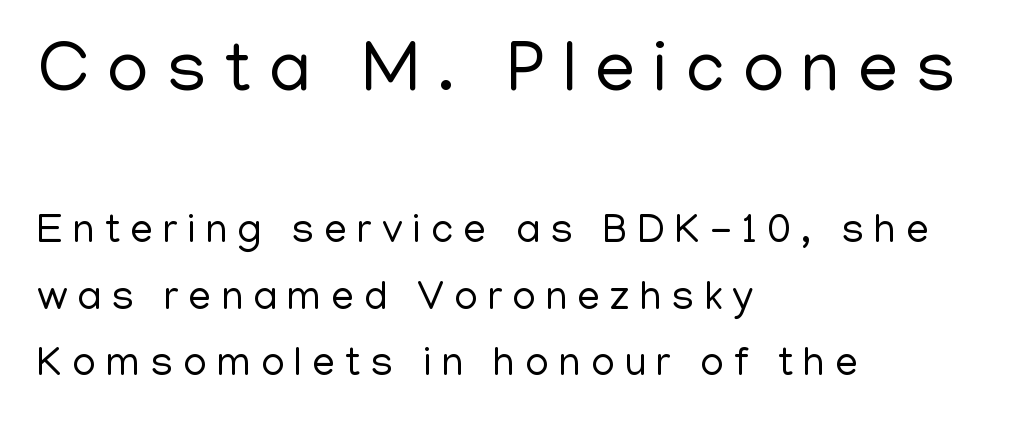
Letterform terminals end flat and unadorned throughout the passage. Note the varied advance widths — an 'i' is clearly narrower than an 'm'. Between these two stacked blocks, the higher one wins on size. Only glyphs here, with clear space below each row. No heavy texture on the line: the type isn't bold. Is the block centered? No — it sits flush against the left margin.
